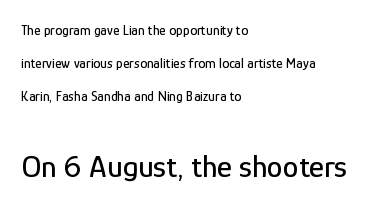
The image shows 32 px condensed sans-serif type, upright; set left-aligned, loose line spacing (2.34x), normal letter spacing, not underlined; the second (bottom) block is 2.29x larger; low stroke contrast and a medium x-height.
